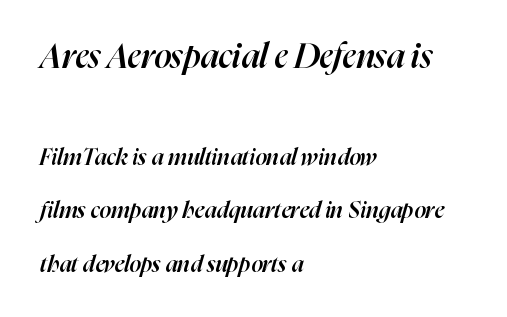
{"italic": "yes", "lean": "right", "slant_degrees": 16, "bold": "semi", "weight": "semibold", "width": "normal", "stroke_contrast": "high", "x_height": "medium", "monospaced": "no", "underline": "no", "align": "left", "line_spacing": "loose", "line_spacing_ratio": 2.32, "letter_spacing": "normal", "letter_spacing_em": 0.0, "larger_block": "first", "size_ratio": 1.48, "glyph_px": 34}
